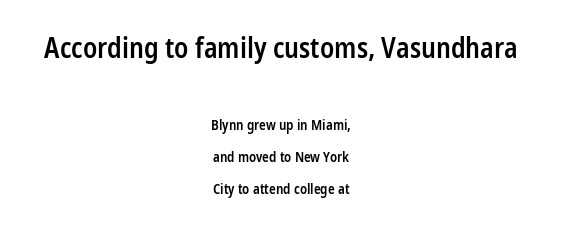
The image shows 28 px semibold, condensed sans-serif type, upright; set centered, loose line spacing (2.3x), normal letter spacing, not underlined; the first (top) block is 2.0x larger; low stroke contrast and a medium x-height.
